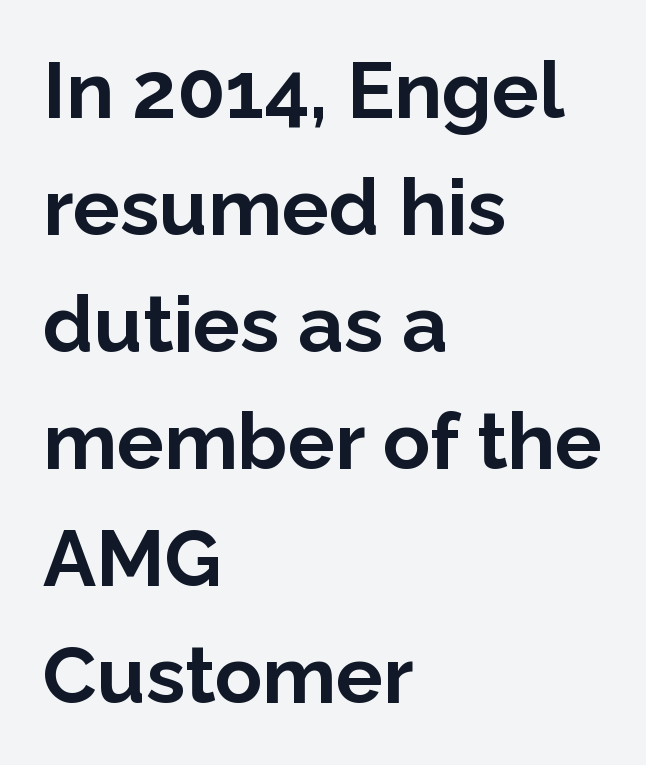
Q: Is the text bold? A: Yes.
Q: Is the text italic (slanted)? A: No, it is upright.
Q: Is the typeface a serif or a sans-serif typeface? A: Sans-serif.
Q: Is the text underlined? A: No.
Q: How is the paragraph aligned? A: Left-aligned.
Q: Is the spacing between letters normal or unusually wide? A: Normal.
Q: Is the spacing between lines tight, normal or loose? A: Normal.
Q: Width (condensed, normal, or wide)? A: Normal.
Q: Stroke contrast? A: Low.
Q: x-height? A: Medium.
Q: Monospaced? A: No.
